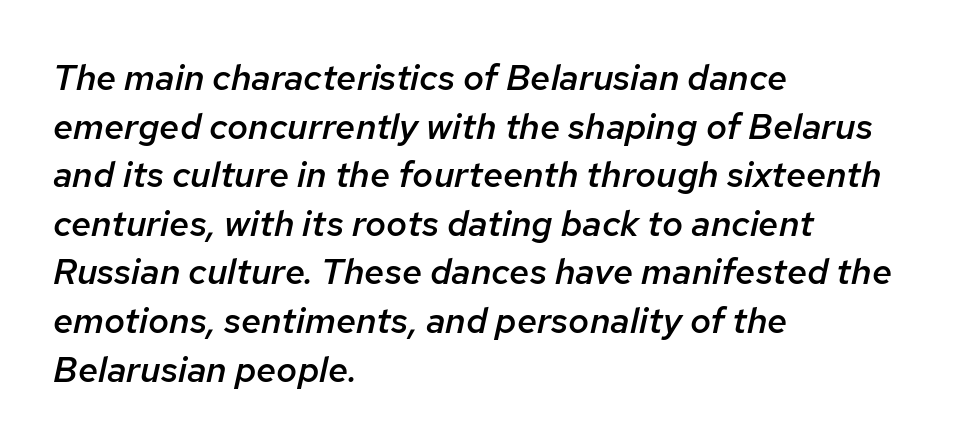
Q: Is the text bold? A: Semi-bold.
Q: Is the text italic (slanted)? A: Yes, it leans right by about 12 degrees.
Q: Is the text underlined? A: No.
Q: How is the paragraph aligned? A: Left-aligned.
Q: Is the spacing between letters normal or unusually wide? A: Normal.
Q: Is the spacing between lines tight, normal or loose? A: Normal.
Q: Width (condensed, normal, or wide)? A: Normal.
Q: Stroke contrast? A: Low.
Q: x-height? A: Medium.
Q: Monospaced? A: No.
